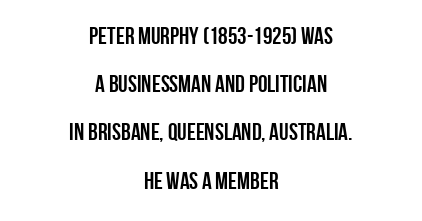
Anything drawn beneath the words? Only blank space. Is the type bold? Yes — the strokes are clearly thick and heavy. The lettering stays uniformly vertical, giving the passage a roman look. You could fit nearly another row in the gap between these rows. The paragraph has two soft edges and a firm central axis. Words appear dense and cohesive because spacing is normal.
